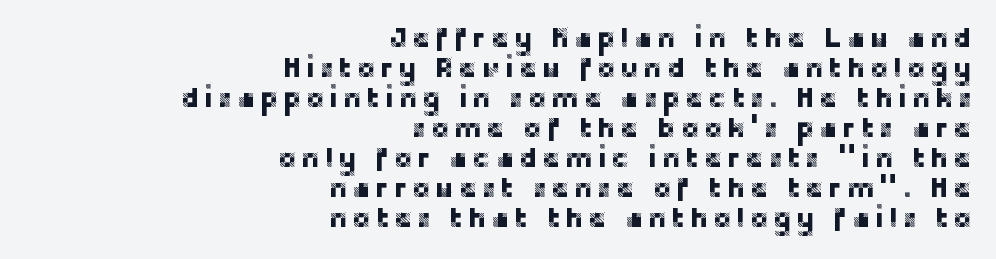
Q: Is the text italic (slanted)? A: No, it is upright.
Q: Is the typeface a serif or a sans-serif typeface? A: Sans-serif.
Q: Is the text underlined? A: No.
Q: How is the paragraph aligned? A: Right-aligned.
Q: Is the spacing between lines tight, normal or loose? A: Tight.
Q: Width (condensed, normal, or wide)? A: Normal.
Q: Stroke contrast? A: Low.
Q: x-height? A: Large.
Q: Monospaced? A: No.
